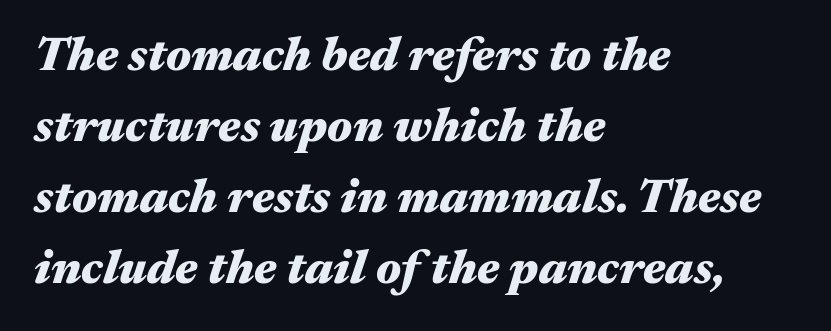
The image shows 48 px heavy, wide type, italic (leaning right); set left-aligned, normal line spacing (1.48x), normal letter spacing, not underlined; medium stroke contrast and a medium x-height.
